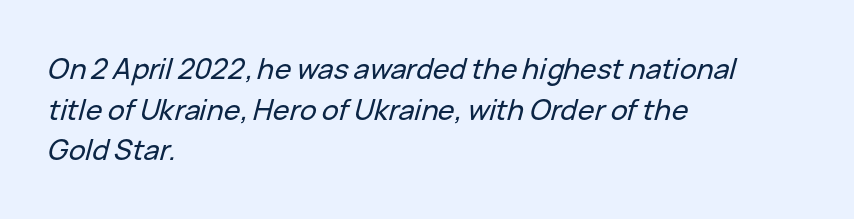
{"italic": "yes", "lean": "right", "slant_degrees": 15, "width": "normal", "stroke_contrast": "low", "x_height": "medium", "monospaced": "no", "underline": "no", "align": "left", "line_spacing": "normal", "line_spacing_ratio": 1.45, "letter_spacing": "normal", "letter_spacing_em": 0.0, "glyph_px": 28}
